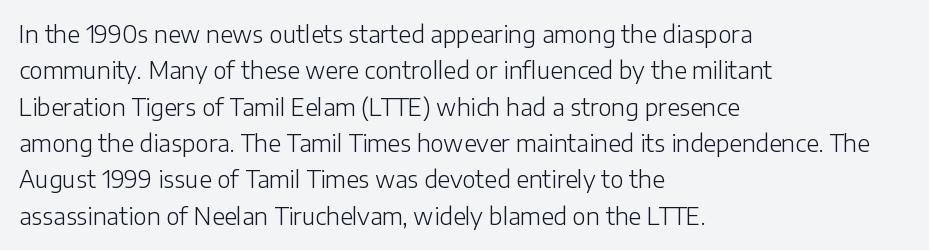
Q: Is the text bold? A: No.
Q: Is the text italic (slanted)? A: No, it is upright.
Q: Is the text underlined? A: No.
Q: How is the paragraph aligned? A: Left-aligned.
Q: Is the spacing between letters normal or unusually wide? A: Normal.
Q: Is the spacing between lines tight, normal or loose? A: Normal.
